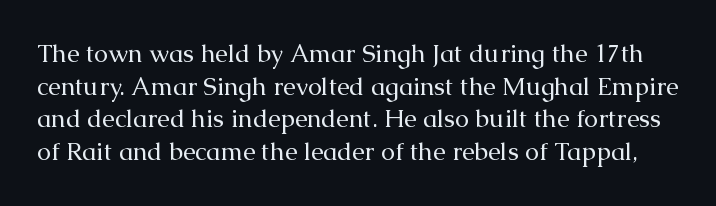
The image shows 25 px text type, upright; set normal line spacing (1.31x), normal letter spacing, not underlined.
